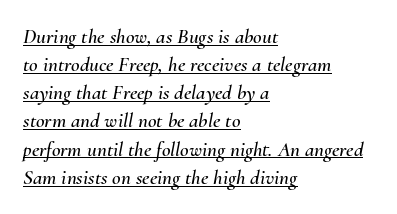
The image shows 21 px text type, italic (leaning right); set left-aligned, normal line spacing (1.34x), normal letter spacing, underlined.
